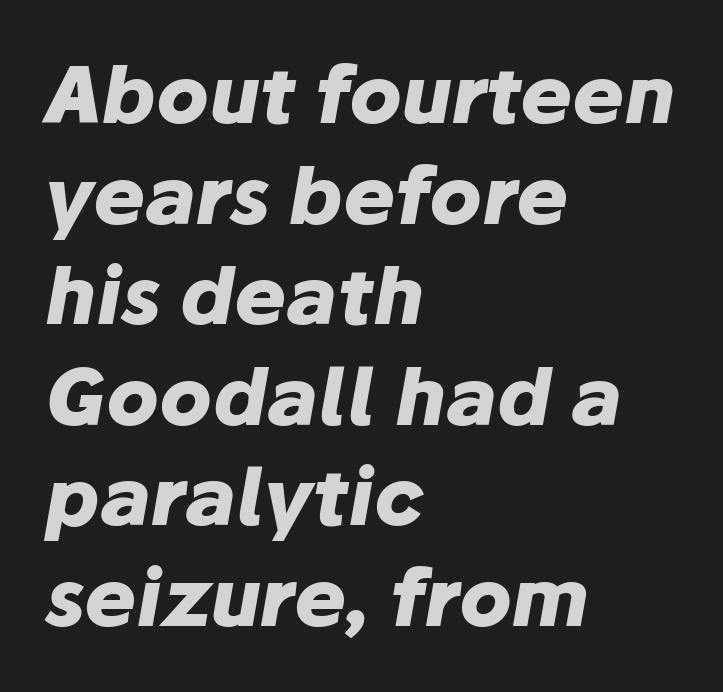
The image shows 78 px heavy type, italic (leaning right); set left-aligned, normal line spacing (1.29x), normal letter spacing, not underlined; low stroke contrast and a medium x-height.
